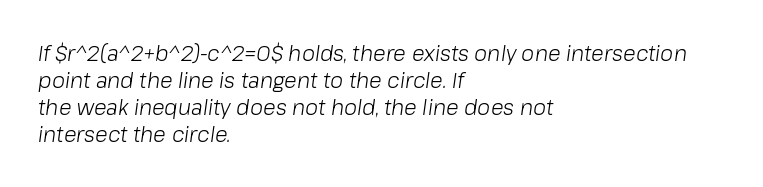
{"italic": "yes", "lean": "right", "slant_degrees": 8, "bold": "no", "underline": "no", "align": "left", "line_spacing": "normal", "line_spacing_ratio": 1.29, "letter_spacing": "normal", "letter_spacing_em": 0.0, "glyph_px": 21}
